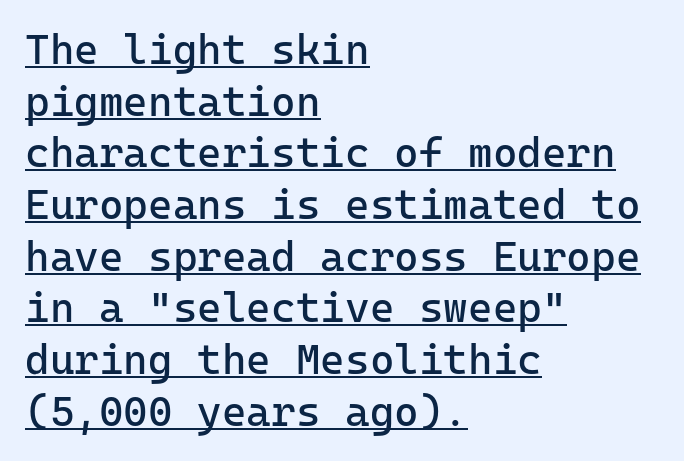
In CSS terms this would be text-align: left. This sample uses plain, unmodified letter spacing. Nothing heavy about these letters — not bold at all. The letters carry no serifs — their stems end cleanly without finishing strokes. You can tell it's not italic because the verticals are truly vertical.
